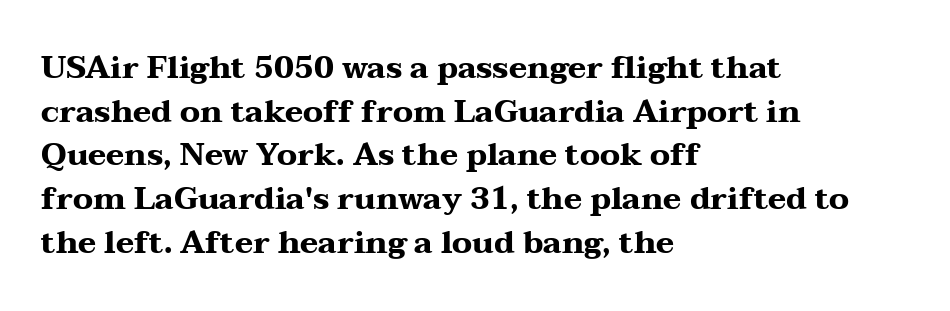
{"serif": "yes", "italic": "no", "bold": "yes", "weight": "heavy", "width": "wide", "stroke_contrast": "medium", "x_height": "medium", "monospaced": "no", "underline": "no", "align": "left", "line_spacing": "normal", "line_spacing_ratio": 1.41, "letter_spacing": "normal", "letter_spacing_em": 0.0, "glyph_px": 31}
